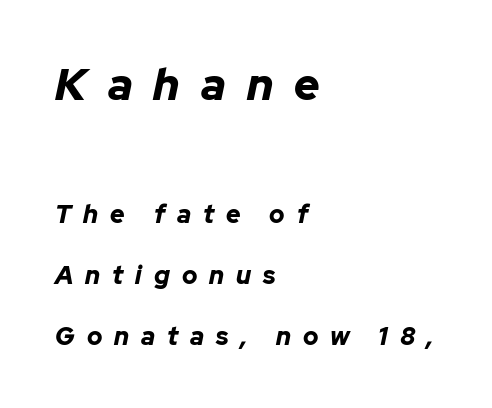
Varying glyph widths throughout — classic text-font behaviour. The text carries the slant typical of an italic or oblique font. The first block has been scaled up relative to the second. The space directly below the letters is spotless. The paragraph shown leans on its left margin. Interline gaps are noticeably wide in this sample.
